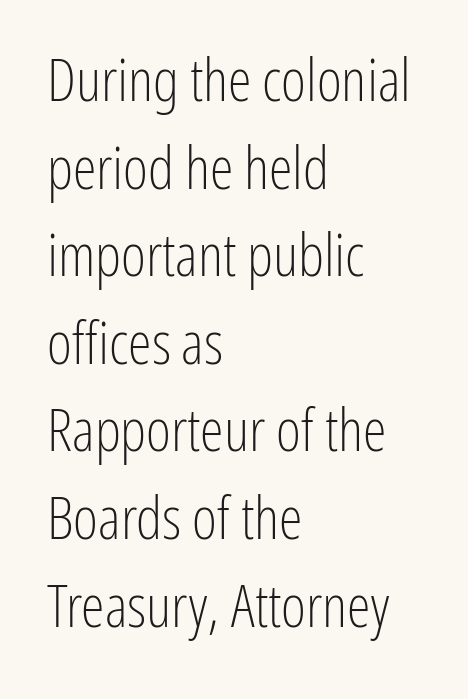
The rendering anchors every line to the left-hand side. A typesetter would call this proportional, since set widths differ per character. Tall strokes in this sample are plumb rather than angled. No letter is thick-stroked: the sample isn't bold.
